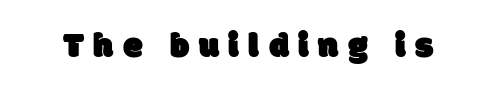
Q: Is the typeface a serif or a sans-serif typeface? A: Sans-serif.
Q: Is the text underlined? A: No.
Q: Is the spacing between letters normal or unusually wide? A: Unusually wide.
Q: Width (condensed, normal, or wide)? A: Normal.
Q: Stroke contrast? A: Low.
Q: x-height? A: Large.
Q: Monospaced? A: No.
